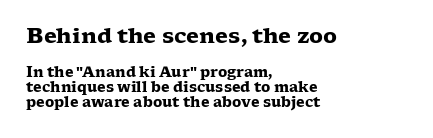
The image shows 21 px bold type, upright; set left-aligned, tight line spacing (1.09x), normal letter spacing, not underlined; the first (top) block is 1.5x larger.
